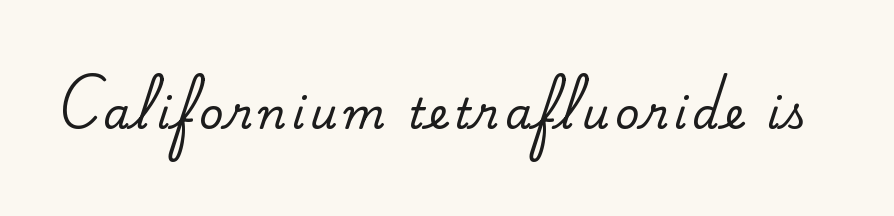
Looks like regular typesetting: each glyph gets only the width it needs. Are there feet on the stems? There are — it's a serif. Plain, unruled lines of type.
